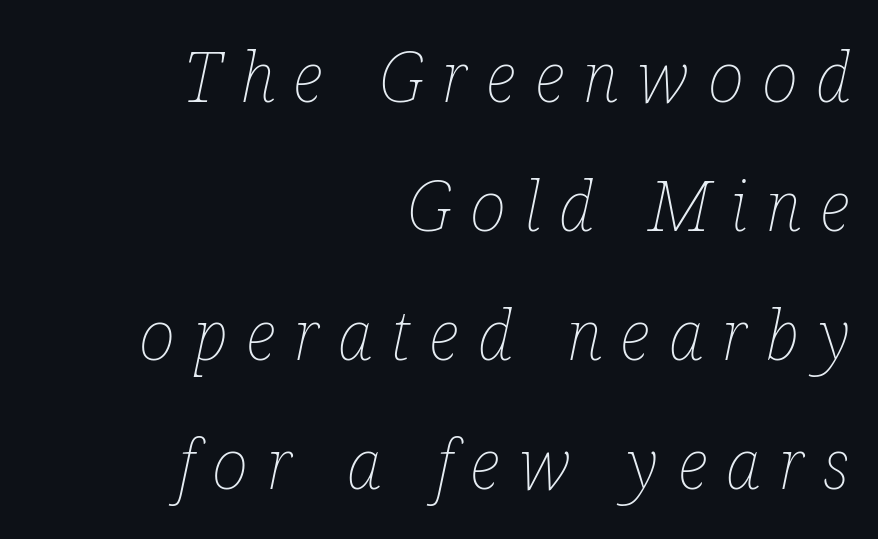
The image shows 69 px thin, condensed type, italic (leaning right); set right-aligned, line spacing 1.87x, unusually wide letter spacing (+0.27 em), not underlined; low stroke contrast and a medium x-height.
